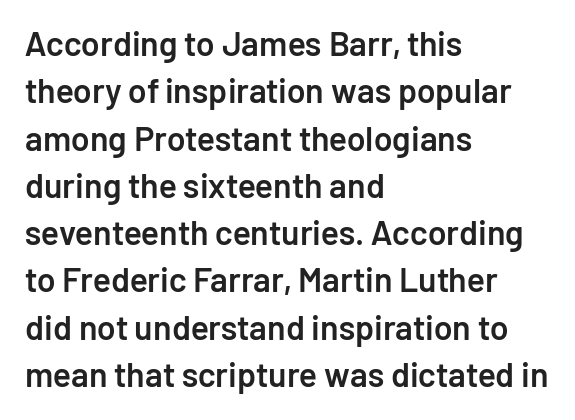
Q: Is the text bold? A: Semi-bold.
Q: Is the text italic (slanted)? A: No, it is upright.
Q: Is the typeface a serif or a sans-serif typeface? A: Sans-serif.
Q: Is the text underlined? A: No.
Q: How is the paragraph aligned? A: Left-aligned.
Q: Is the spacing between letters normal or unusually wide? A: Normal.
Q: Is the spacing between lines tight, normal or loose? A: Normal.
Q: Width (condensed, normal, or wide)? A: Normal.
Q: Stroke contrast? A: Low.
Q: x-height? A: Medium.
Q: Monospaced? A: No.
